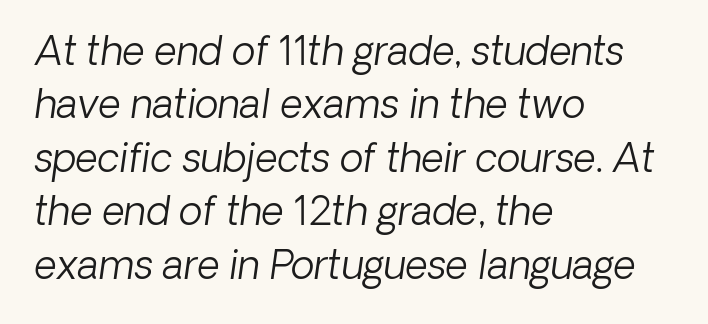
The image shows 39 px light sans-serif type; set left-aligned, normal line spacing (1.37x), normal letter spacing, not underlined; low stroke contrast and a medium x-height.
